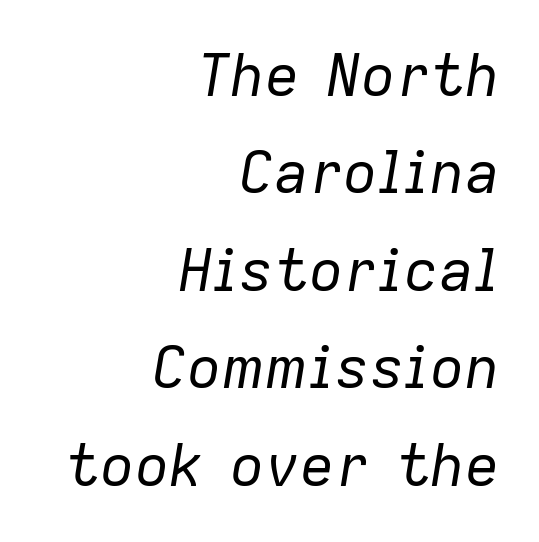
One-word summary of the alignment: right. These lines are rendered in a variable-pitch font. The space between consecutive lines is moderate. The axis of the letterforms is tilted away from vertical. The foot of each line stays bare and open. Caption: face not bold, strokes unweighted.
